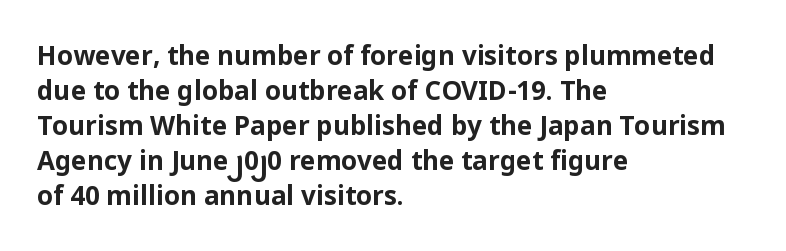
The image shows 26 px bold type, upright; set left-aligned, normal line spacing (1.35x), normal letter spacing, not underlined.
